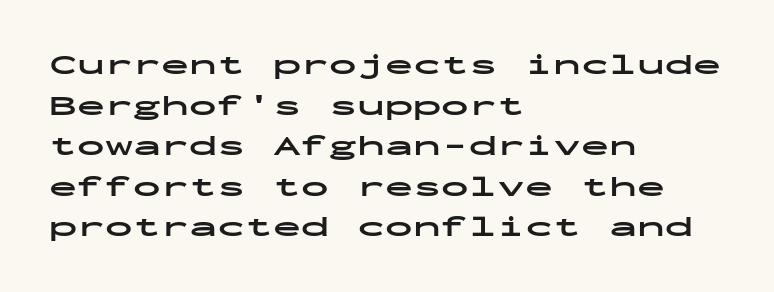
Q: Is the text bold? A: Yes.
Q: Is the text italic (slanted)? A: No, it is upright.
Q: Is the typeface a serif or a sans-serif typeface? A: Sans-serif.
Q: Is the text underlined? A: No.
Q: How is the paragraph aligned? A: Left-aligned.
Q: Is the spacing between letters normal or unusually wide? A: Normal.
Q: Is the spacing between lines tight, normal or loose? A: Normal.
Q: Width (condensed, normal, or wide)? A: Wide.
Q: Stroke contrast? A: Low.
Q: x-height? A: Medium.
Q: Monospaced? A: Yes.
